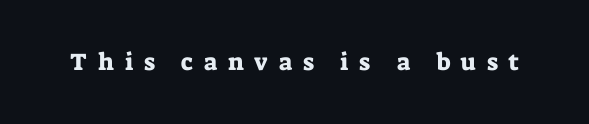
{"italic": "no", "underline": "no", "letter_spacing": "wide", "letter_spacing_em": 0.45, "glyph_px": 24}
